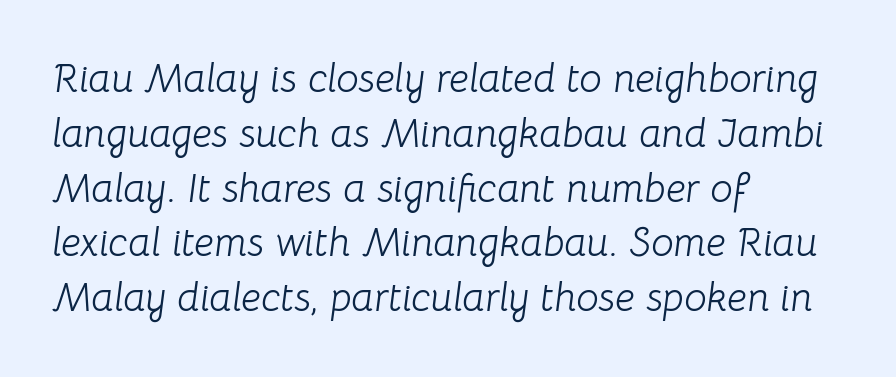
Letter spacing: default. Line spacing here is normal. Here the designer chose a conventional face with non-uniform glyph widths. Anything drawn beneath the words? Only blank space. Stroke mass is kept to a normal reading level or below. One-word summary of the alignment: left.
